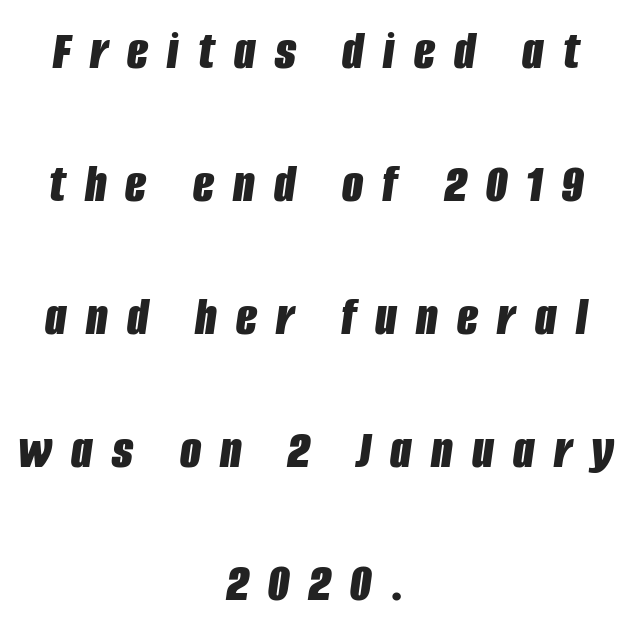
The image shows 55 px bold, condensed type, italic (leaning right); set centered, loose line spacing (2.42x), unusually wide letter spacing (+0.35 em), not underlined; low stroke contrast and a large x-height.
